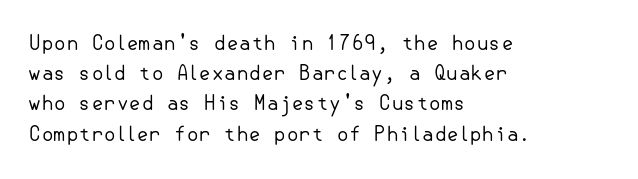
The image shows 20 px text type, upright; set left-aligned, normal line spacing (1.51x), normal letter spacing, not underlined.
